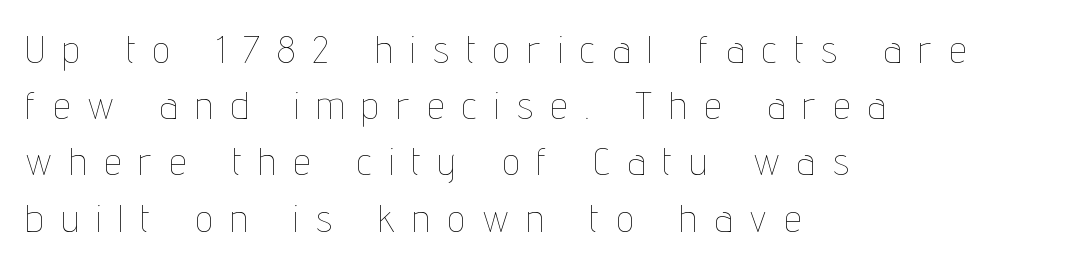
Q: Is the text bold? A: No.
Q: Is the text italic (slanted)? A: No, it is upright.
Q: Is the text underlined? A: No.
Q: How is the paragraph aligned? A: Left-aligned.
Q: Is the spacing between letters normal or unusually wide? A: Unusually wide.
Q: Is the spacing between lines tight, normal or loose? A: Normal.
Q: Width (condensed, normal, or wide)? A: Condensed.
Q: Stroke contrast? A: Low.
Q: x-height? A: Medium.
Q: Monospaced? A: No.
